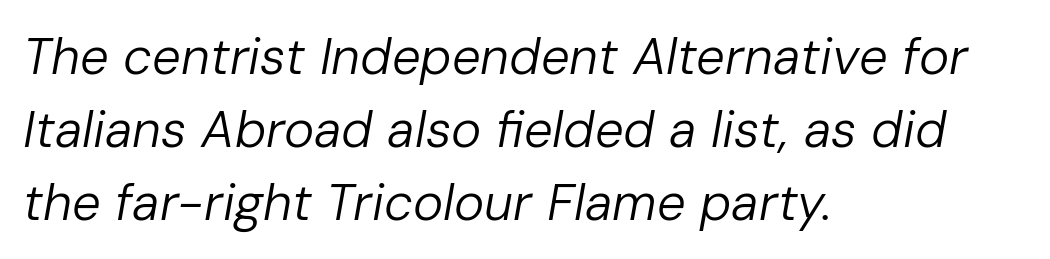
The image shows 51 px regular-weight type, italic (leaning right); set left-aligned, normal line spacing (1.43x), normal letter spacing, not underlined; low stroke contrast and a medium x-height.
